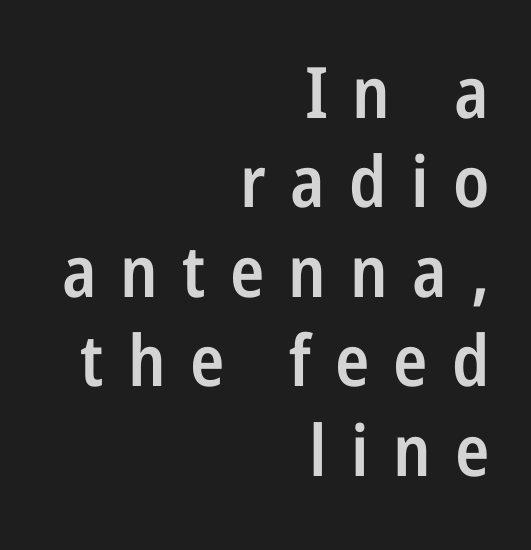
Q: Is the text bold? A: Semi-bold.
Q: Is the text italic (slanted)? A: No, it is upright.
Q: Is the typeface a serif or a sans-serif typeface? A: Sans-serif.
Q: Is the text underlined? A: No.
Q: How is the paragraph aligned? A: Right-aligned.
Q: Is the spacing between letters normal or unusually wide? A: Unusually wide.
Q: Is the spacing between lines tight, normal or loose? A: Normal.
Q: Width (condensed, normal, or wide)? A: Condensed.
Q: Stroke contrast? A: Low.
Q: x-height? A: Medium.
Q: Monospaced? A: No.
